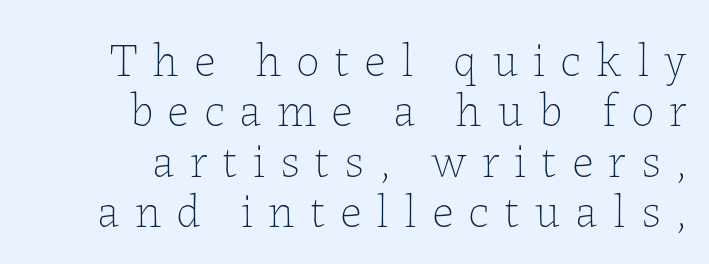
The setting favours the right margin, as signatures and pull-quotes sometimes do. Think of a printed novel: that variable character pitch is what you see here. The block of text is dense from top to bottom, with scant space between rows. This is not heavy type; no bold has been used.
